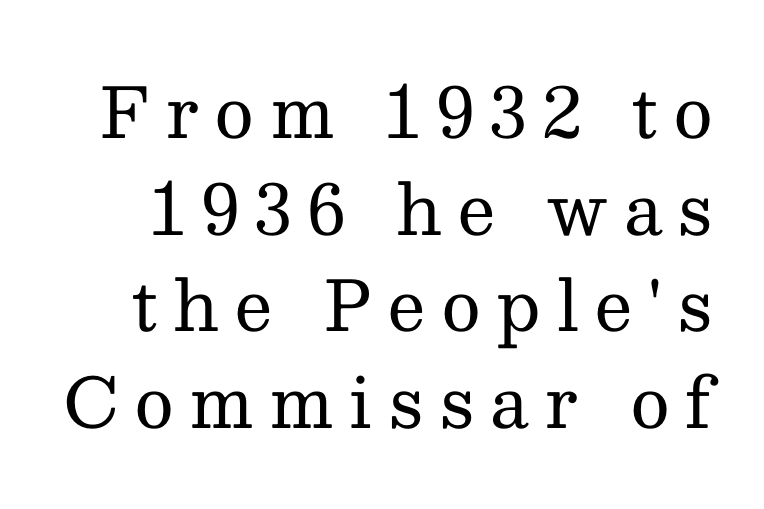
{"serif": "yes", "italic": "no", "bold": "no", "weight": "regular", "width": "normal", "stroke_contrast": "medium", "x_height": "medium", "monospaced": "no", "underline": "no", "line_spacing": "normal", "line_spacing_ratio": 1.4, "letter_spacing": "wide", "letter_spacing_em": 0.22, "glyph_px": 69}
